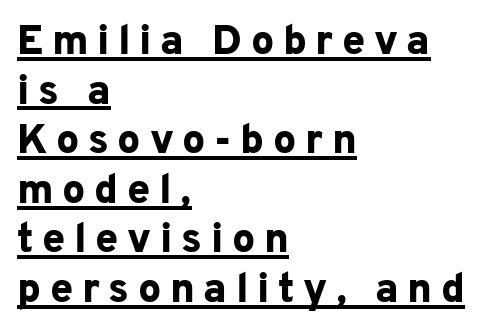
The face used here has the dense, thick strokes of a bold. The typesetter chose a ragged-right arrangement here. Display-style spreading of the glyphs; the letterfit is very open. Is this a sans? Yes — the strokes have no serifs. The axis of the letterforms is exactly vertical.
